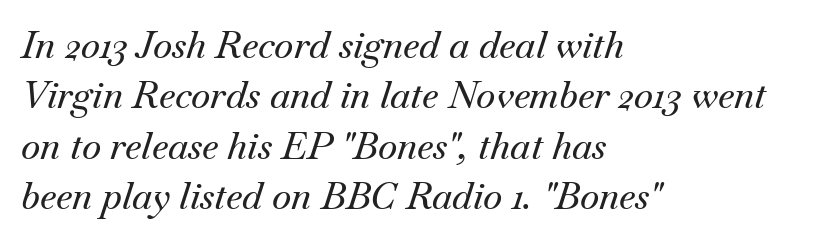
{"serif": "yes", "italic": "yes", "lean": "right", "slant_degrees": 18, "width": "normal", "stroke_contrast": "medium", "x_height": "small", "monospaced": "no", "underline": "no", "align": "left", "line_spacing": "normal", "line_spacing_ratio": 1.36, "letter_spacing": "normal", "letter_spacing_em": 0.0, "glyph_px": 37}
